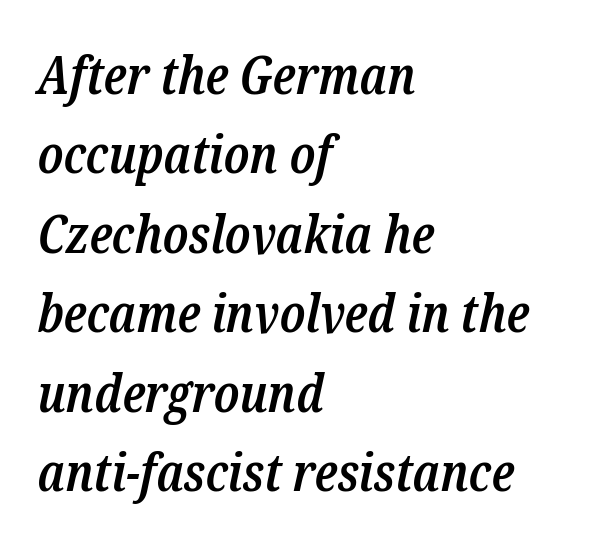
Q: Is the text bold? A: Semi-bold.
Q: Is the text italic (slanted)? A: Yes, it leans right by about 12 degrees.
Q: Is the typeface a serif or a sans-serif typeface? A: Serif.
Q: Is the text underlined? A: No.
Q: How is the paragraph aligned? A: Left-aligned.
Q: Is the spacing between letters normal or unusually wide? A: Normal.
Q: Is the spacing between lines tight, normal or loose? A: Normal.
Q: Width (condensed, normal, or wide)? A: Condensed.
Q: Stroke contrast? A: Low.
Q: x-height? A: Medium.
Q: Monospaced? A: No.
